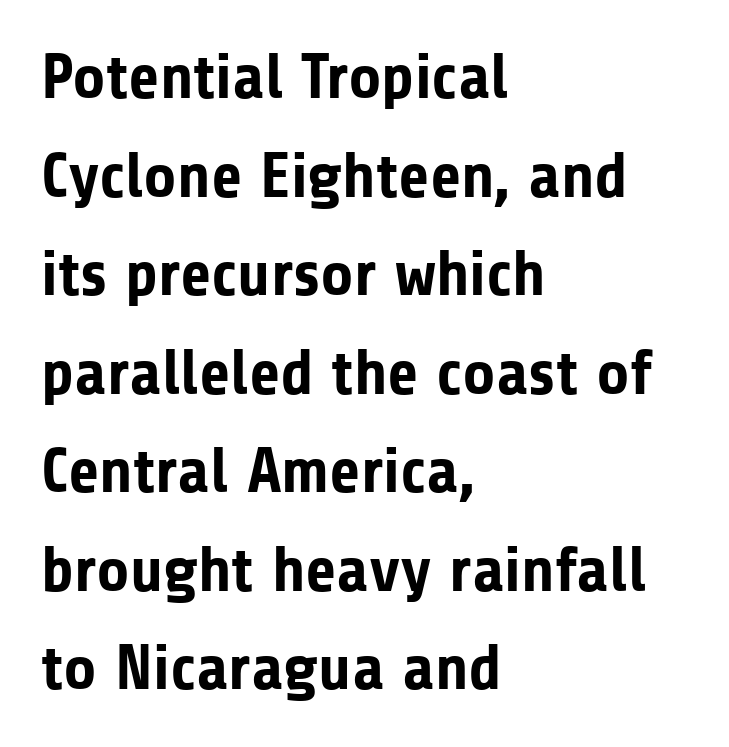
{"serif": "no", "italic": "no", "bold": "yes", "weight": "bold", "width": "normal", "stroke_contrast": "low", "x_height": "medium", "monospaced": "no", "underline": "no", "align": "left", "line_spacing": "normal", "line_spacing_ratio": 1.54, "letter_spacing": "normal", "letter_spacing_em": 0.0, "glyph_px": 64}
